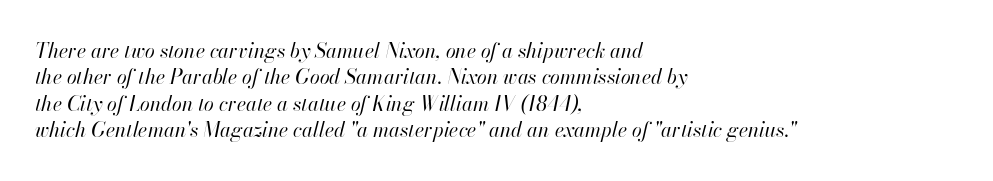
The image shows 20 px text type, italic (leaning right); set left-aligned, normal line spacing (1.32x), normal letter spacing, not underlined.
